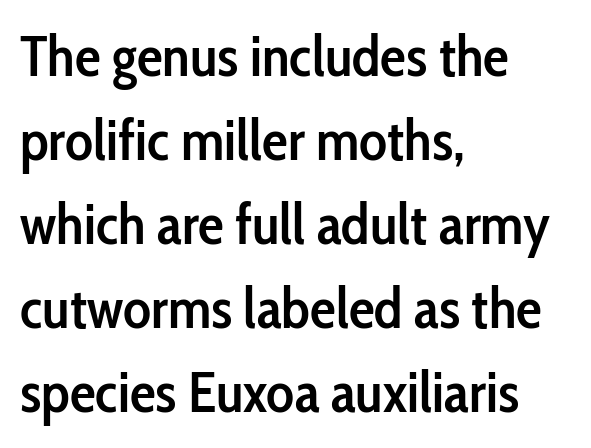
{"serif": "no", "italic": "no", "bold": "semi", "weight": "semibold", "width": "condensed", "stroke_contrast": "low", "x_height": "medium", "monospaced": "no", "underline": "no", "align": "left", "line_spacing": "normal", "line_spacing_ratio": 1.45, "letter_spacing": "normal", "letter_spacing_em": 0.0, "glyph_px": 58}
